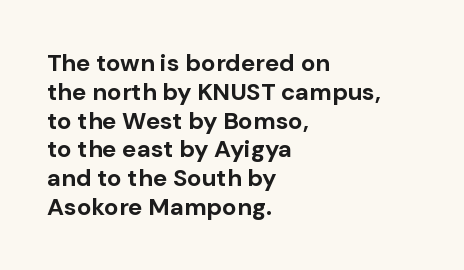
Q: Is the text bold? A: Yes.
Q: Is the text italic (slanted)? A: No, it is upright.
Q: Is the text underlined? A: No.
Q: How is the paragraph aligned? A: Left-aligned.
Q: Is the spacing between letters normal or unusually wide? A: Normal.
